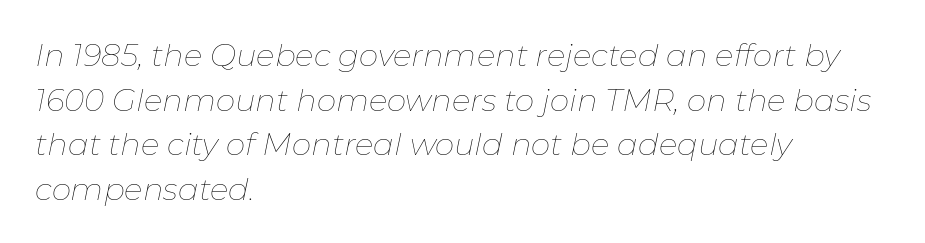
{"italic": "yes", "lean": "right", "slant_degrees": 11, "bold": "no", "weight": "thin", "width": "normal", "stroke_contrast": "low", "x_height": "medium", "monospaced": "no", "underline": "no", "align": "left", "line_spacing": "normal", "line_spacing_ratio": 1.44, "letter_spacing": "normal", "letter_spacing_em": 0.0, "glyph_px": 31}
